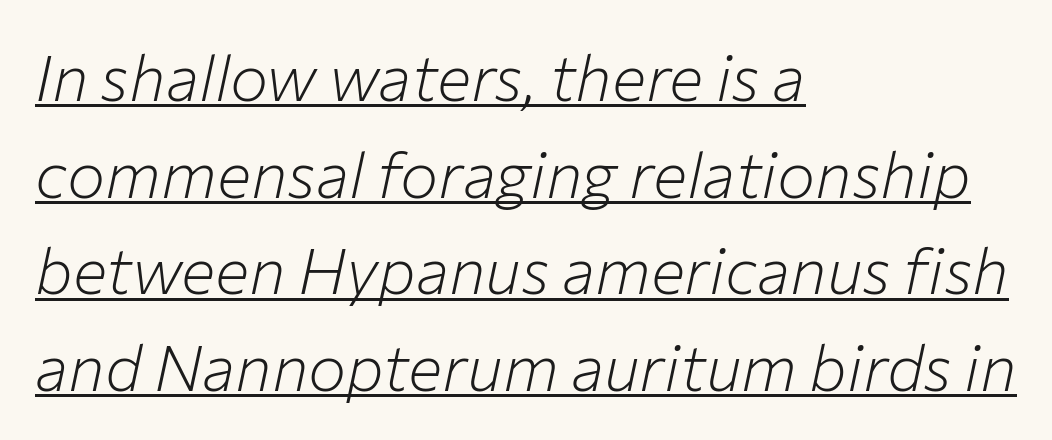
If you drew a ruler down the left edge, every line would touch it. Characters are canted at an angle relative to the baseline's perpendicular. Stems here are at most as thick as an everyday book face. If you measured baseline to baseline, you'd find a middling distance. Honestly, the underline is the first thing you notice here. Is this a fixed-width face? No — the glyphs have proportional, varying widths.
